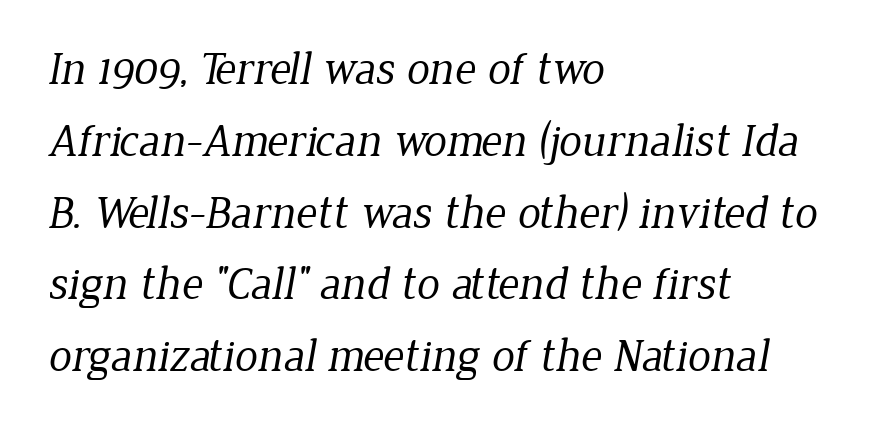
{"serif": "yes", "bold": "no", "weight": "regular", "width": "normal", "stroke_contrast": "low", "x_height": "medium", "monospaced": "no", "underline": "no", "align": "left", "line_spacing": "normal", "line_spacing_ratio": 1.56, "letter_spacing": "normal", "letter_spacing_em": 0.0, "glyph_px": 46}
